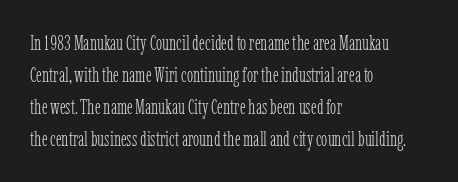
The image shows 21 px text type, upright; set left-aligned, normal line spacing (1.52x), normal letter spacing, not underlined.
